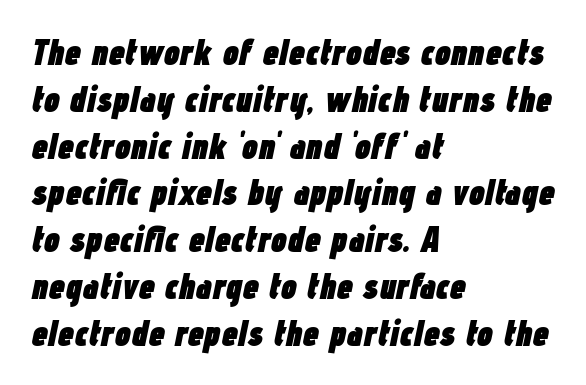
Style check: oblique. The glyphs are unaccompanied by any horizontal stroke below them. Glyph-to-glyph distance matches everyday printed text. Leading: standard. Plenty of ink on the page — the face is bold.
